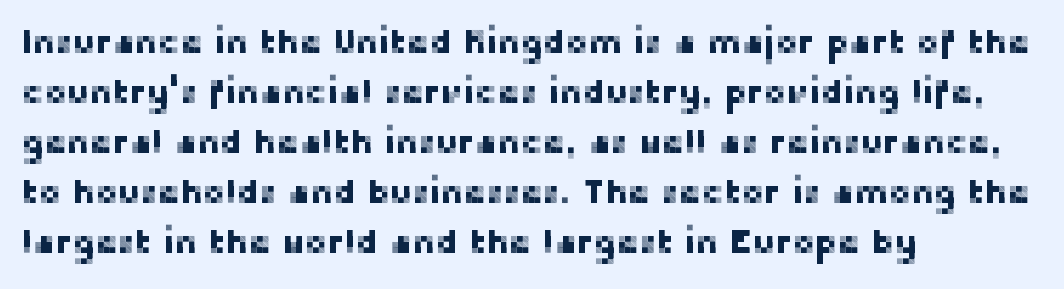
Q: Is the text italic (slanted)? A: No, it is upright.
Q: Is the typeface a serif or a sans-serif typeface? A: Sans-serif.
Q: Is the text underlined? A: No.
Q: How is the paragraph aligned? A: Left-aligned.
Q: Is the spacing between letters normal or unusually wide? A: Normal.
Q: Is the spacing between lines tight, normal or loose? A: Normal.
Q: Width (condensed, normal, or wide)? A: Normal.
Q: Stroke contrast? A: Low.
Q: x-height? A: Medium.
Q: Monospaced? A: No.
